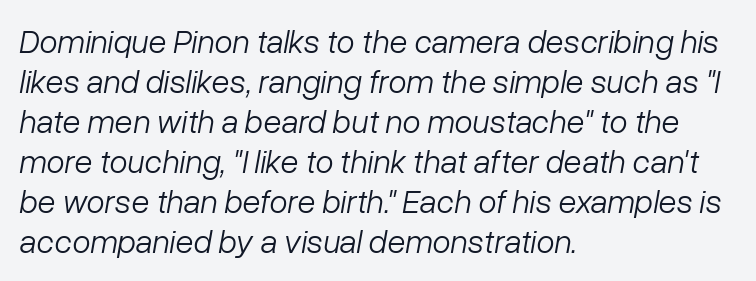
The image shows 33 px light type, italic (leaning right); set left-aligned, line spacing 1.21x, normal letter spacing, not underlined; low stroke contrast and a medium x-height.
